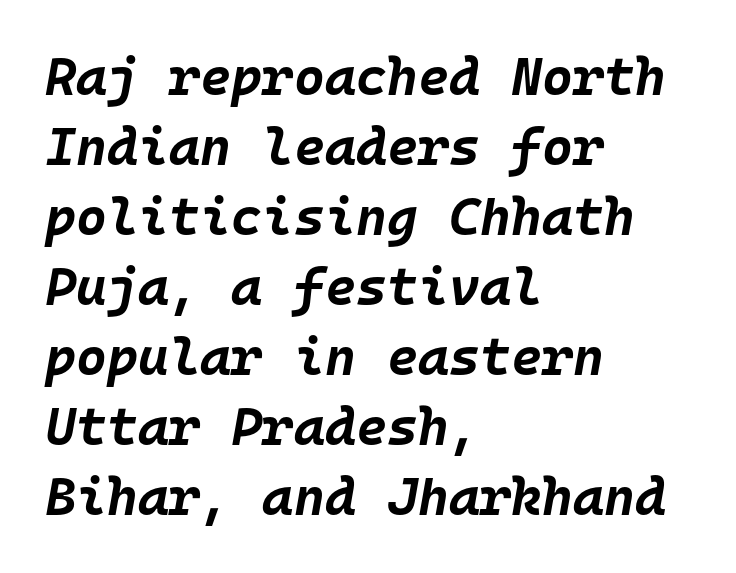
Q: Is the text bold? A: Yes.
Q: Is the text italic (slanted)? A: Yes, it leans right by about 10 degrees.
Q: Is the text underlined? A: No.
Q: How is the paragraph aligned? A: Left-aligned.
Q: Is the spacing between letters normal or unusually wide? A: Normal.
Q: Is the spacing between lines tight, normal or loose? A: Normal.
Q: Width (condensed, normal, or wide)? A: Normal.
Q: Stroke contrast? A: Low.
Q: x-height? A: Large.
Q: Monospaced? A: Yes.
